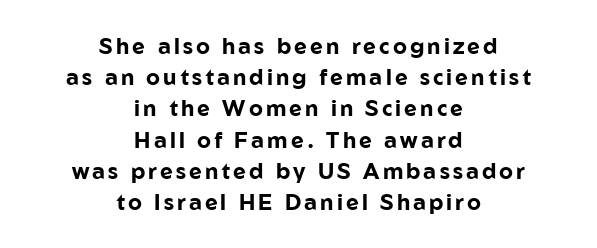
The image shows 22 px bold type, upright; set centered, normal line spacing (1.42x), not underlined.
